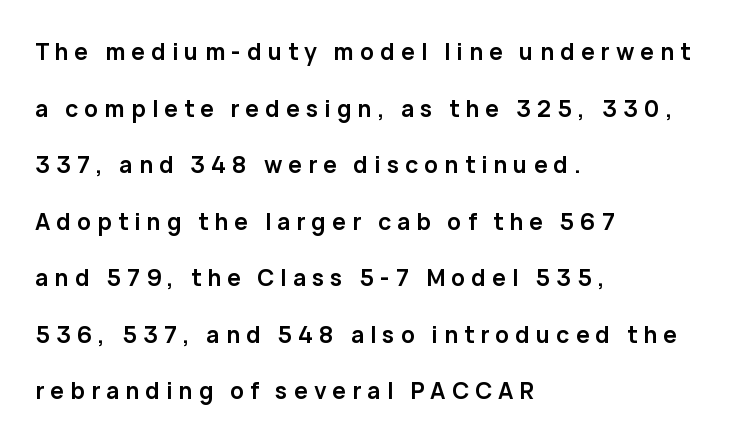
The image shows 23 px bold type, upright; set left-aligned, loose line spacing (2.46x), unusually wide letter spacing (+0.26 em), not underlined.
